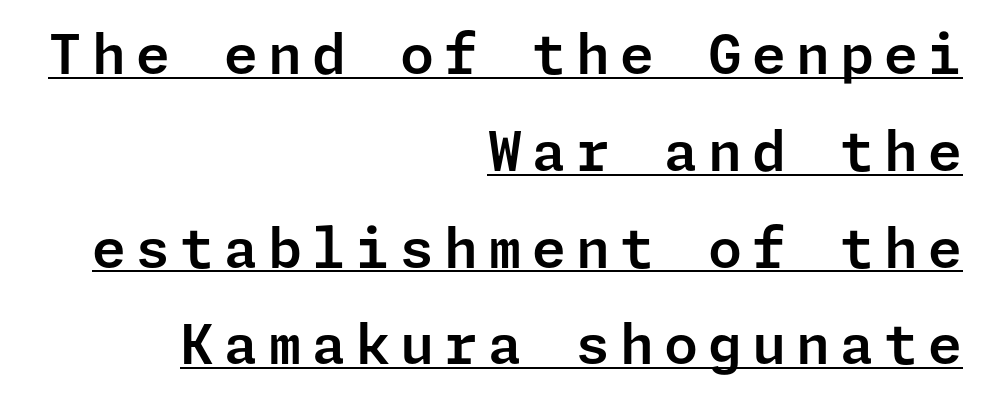
The image shows 55 px sans-serif type, upright; set right-aligned, line spacing 1.76x, underlined; low stroke contrast and a medium x-height.
